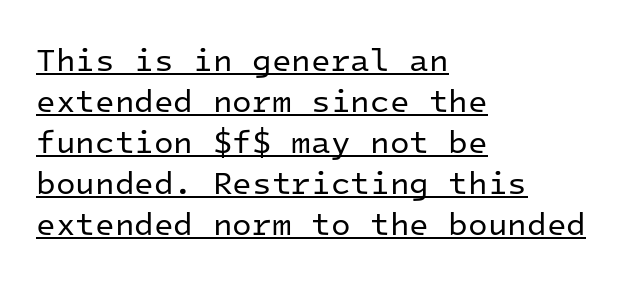
The compositor pushed each line to the left boundary. Ordinary non-slanted type is in use. Spacing between characters is what you'd get straight out of the box. A continuous stroke trails under the words, as in a hyperlink. The letters carry no serifs — their stems end cleanly without finishing strokes.
